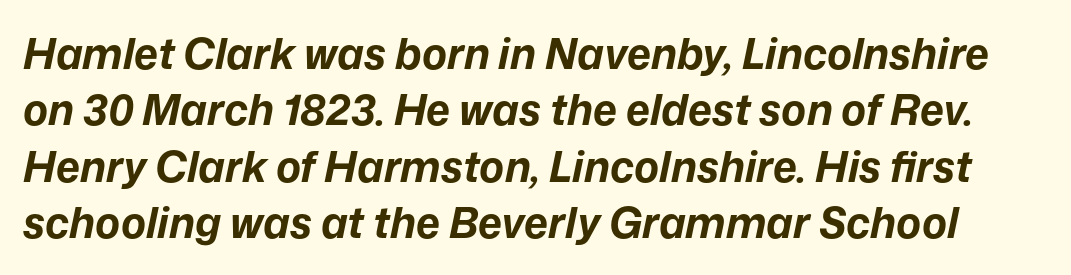
This rendering features lettering with no underline. I'd describe the lettering as bold — thick and assertive. This sample has the flowing, uneven cadence of proportional lettering. A typesetter would call this leading conventional body-copy spacing. The face used here has a pronounced slope to its letters. Default kerning and tracking; the words read as compact shapes.
